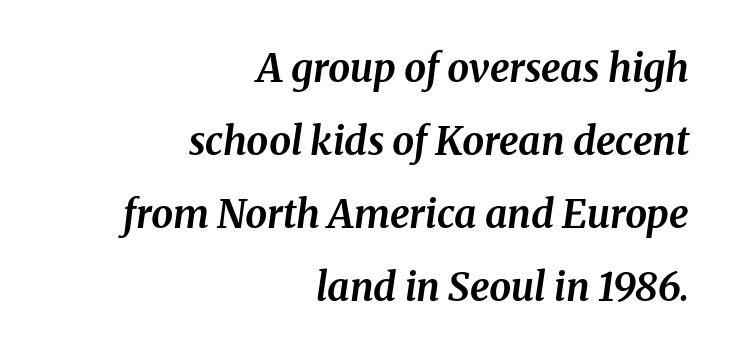
The image shows 39 px bold type, italic (leaning right); set right-aligned, line spacing 1.87x, normal letter spacing, not underlined; medium stroke contrast and a medium x-height.
